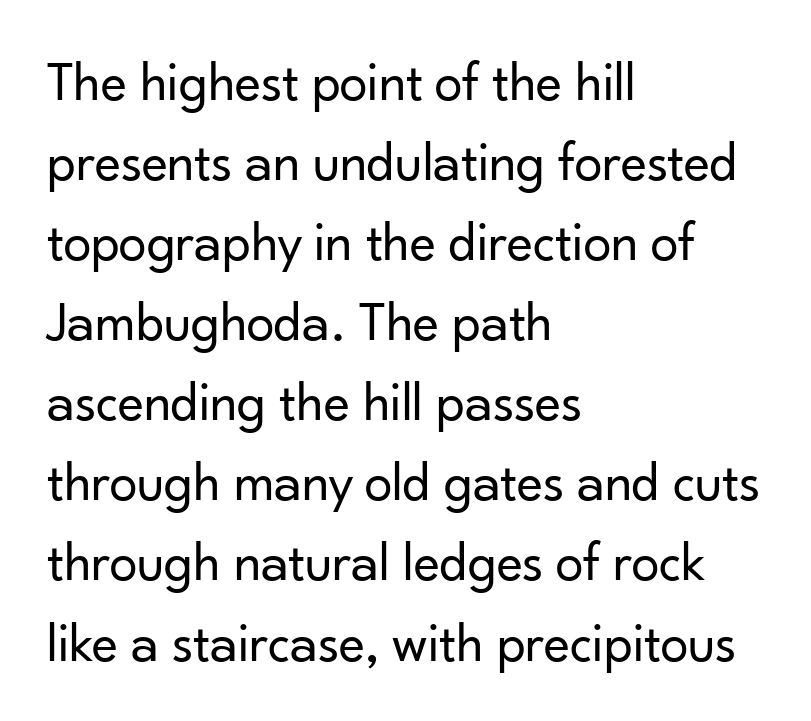
Q: Is the text bold? A: No.
Q: Is the text italic (slanted)? A: No, it is upright.
Q: Is the typeface a serif or a sans-serif typeface? A: Sans-serif.
Q: Is the text underlined? A: No.
Q: How is the paragraph aligned? A: Left-aligned.
Q: Is the spacing between letters normal or unusually wide? A: Normal.
Q: Is the spacing between lines tight, normal or loose? A: Normal.
Q: Width (condensed, normal, or wide)? A: Normal.
Q: Stroke contrast? A: Low.
Q: x-height? A: Small.
Q: Monospaced? A: No.
